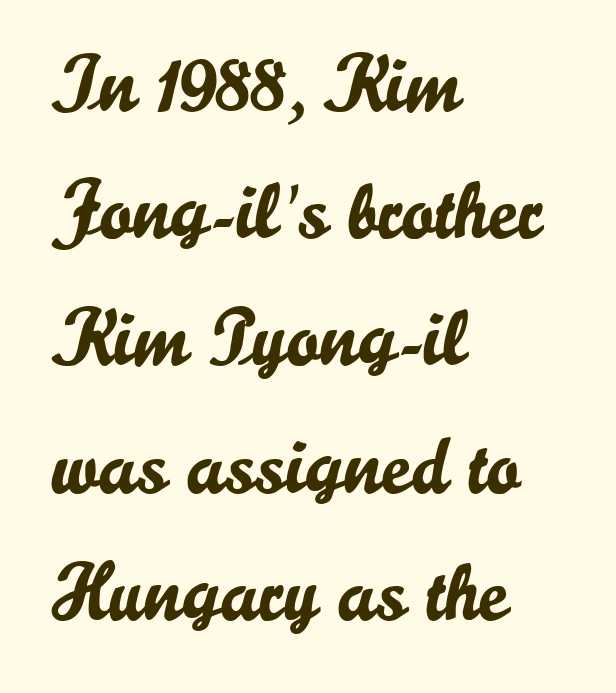
Q: Is the text italic (slanted)? A: Yes.
Q: Is the typeface a serif or a sans-serif typeface? A: Sans-serif.
Q: Is the text underlined? A: No.
Q: How is the paragraph aligned? A: Left-aligned.
Q: Is the spacing between letters normal or unusually wide? A: Normal.
Q: Is the spacing between lines tight, normal or loose? A: Normal.
Q: Width (condensed, normal, or wide)? A: Normal.
Q: Stroke contrast? A: Low.
Q: x-height? A: Small.
Q: Monospaced? A: No.
